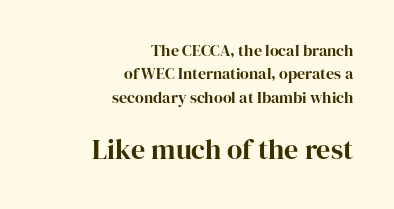
The image shows 28 px serif type, upright; set right-aligned, normal line spacing (1.46x), normal letter spacing, not underlined; the second (bottom) block is 1.75x larger; high stroke contrast and a medium x-height.
